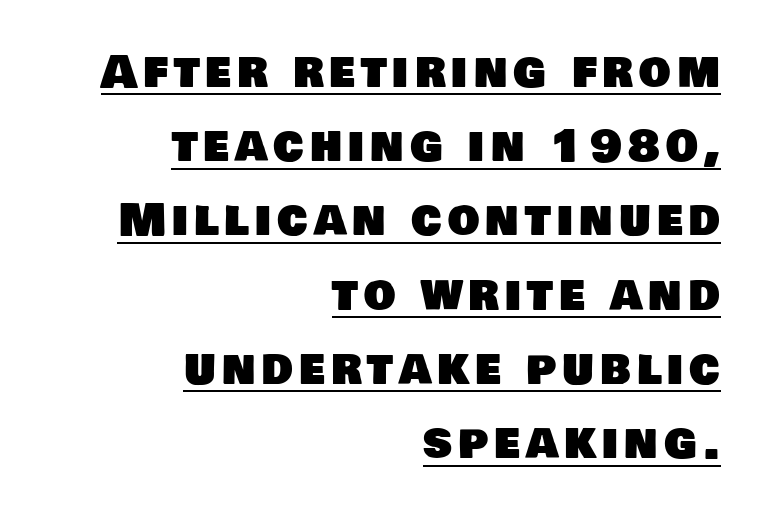
The image shows 45 px sans-serif type; set right-aligned, normal line spacing (1.65x), underlined; low stroke contrast and a large x-height.
